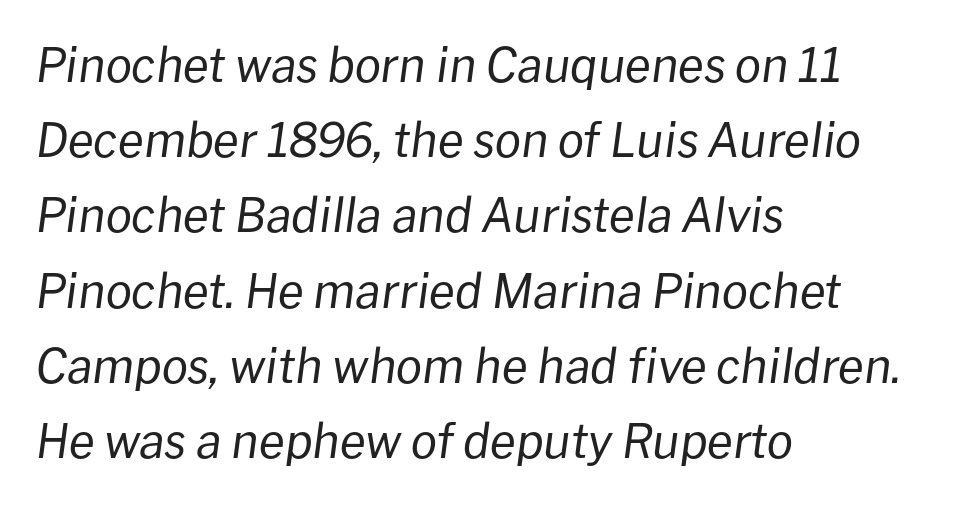
Q: Is the text bold? A: No.
Q: Is the text italic (slanted)? A: Yes, it leans right by about 8 degrees.
Q: Is the text underlined? A: No.
Q: How is the paragraph aligned? A: Left-aligned.
Q: Is the spacing between letters normal or unusually wide? A: Normal.
Q: Is the spacing between lines tight, normal or loose? A: Normal.
Q: Width (condensed, normal, or wide)? A: Normal.
Q: Stroke contrast? A: Low.
Q: x-height? A: Medium.
Q: Monospaced? A: No.
